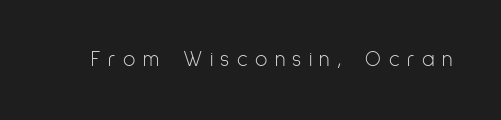
{"italic": "no", "bold": "no", "underline": "no", "letter_spacing": "wide", "letter_spacing_em": 0.35, "glyph_px": 21}
